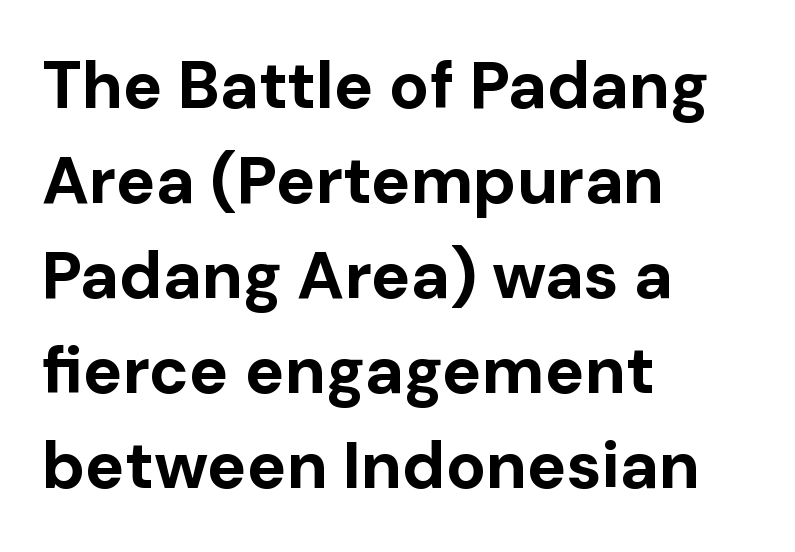
Q: Is the text bold? A: Yes.
Q: Is the text italic (slanted)? A: No, it is upright.
Q: Is the typeface a serif or a sans-serif typeface? A: Sans-serif.
Q: Is the text underlined? A: No.
Q: How is the paragraph aligned? A: Left-aligned.
Q: Is the spacing between letters normal or unusually wide? A: Normal.
Q: Is the spacing between lines tight, normal or loose? A: Normal.
Q: Width (condensed, normal, or wide)? A: Normal.
Q: Stroke contrast? A: Low.
Q: x-height? A: Medium.
Q: Monospaced? A: No.
